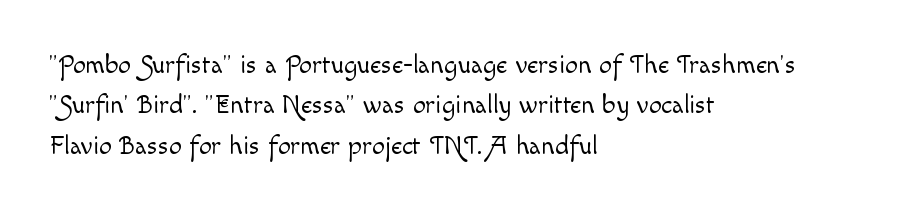
Check the space under the baseline: it is left empty. The type sits square on the baseline with zero lean. Line spacing here is normal. Casual observation: everything's shoved over to the left. Honestly, the letter spacing is just normal — you wouldn't notice it.
